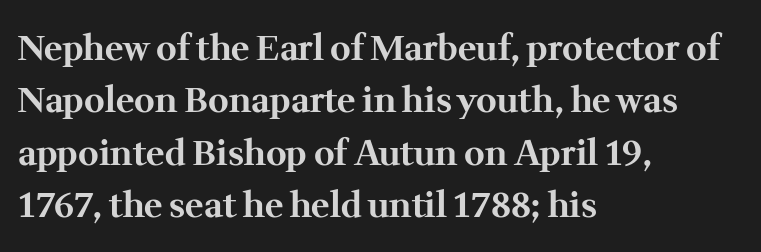
Compared with a centered layout, this one pins lines to the left instead. The font family rendered here belongs to the serif group. In terms of leading, this rendering sits right in the middle. Caption: standard tracking, unaltered. Each letter keeps its own natural width here, so spacing adapts to shape. Caption: bold face, heavy strokes.
